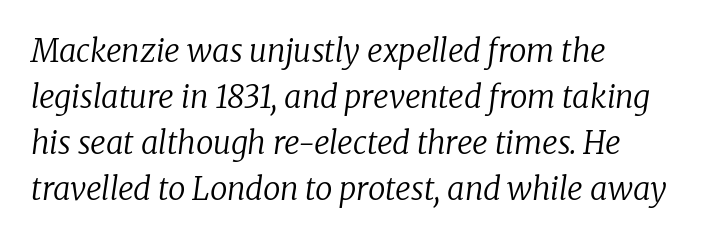
Q: Is the text bold? A: No.
Q: Is the text italic (slanted)? A: Yes, it leans right by about 8 degrees.
Q: Is the typeface a serif or a sans-serif typeface? A: Serif.
Q: Is the text underlined? A: No.
Q: How is the paragraph aligned? A: Left-aligned.
Q: Is the spacing between letters normal or unusually wide? A: Normal.
Q: Is the spacing between lines tight, normal or loose? A: Normal.
Q: Width (condensed, normal, or wide)? A: Normal.
Q: Stroke contrast? A: Low.
Q: x-height? A: Medium.
Q: Monospaced? A: No.
